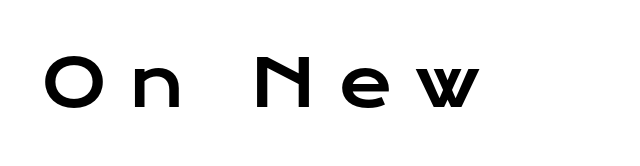
Q: Is the text italic (slanted)? A: No, it is upright.
Q: Is the typeface a serif or a sans-serif typeface? A: Sans-serif.
Q: Is the text underlined? A: No.
Q: Is the spacing between letters normal or unusually wide? A: Unusually wide.
Q: Width (condensed, normal, or wide)? A: Wide.
Q: Stroke contrast? A: Low.
Q: x-height? A: Medium.
Q: Monospaced? A: No.
